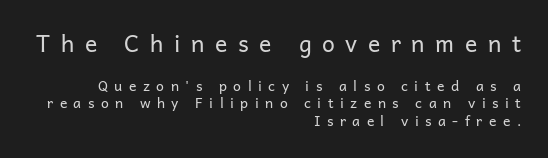
Q: Is the text bold? A: No.
Q: Is the text italic (slanted)? A: No, it is upright.
Q: Is the text underlined? A: No.
Q: How is the paragraph aligned? A: Right-aligned.
Q: Is the spacing between letters normal or unusually wide? A: Unusually wide.
Q: Is the spacing between lines tight, normal or loose? A: Normal.
Q: Which block of text is set in a larger size, the first (top) or the second (bottom)? A: The first (top) one.
